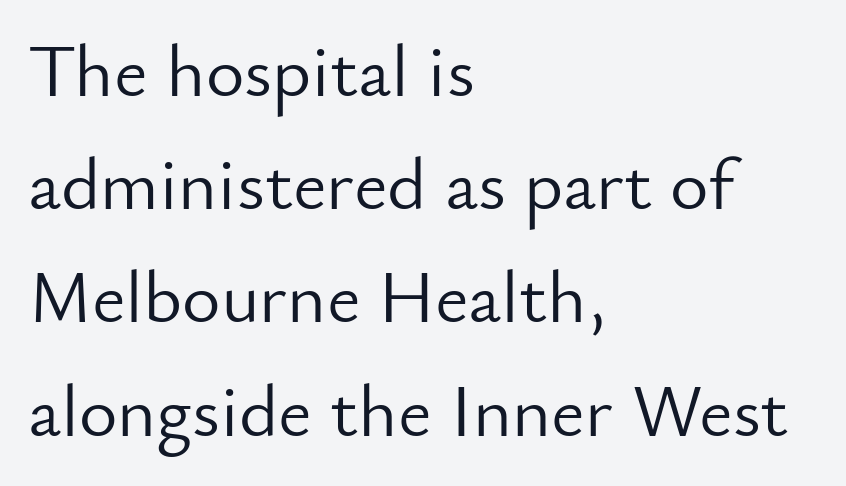
Stroke mass is kept to a normal reading level or below. Honestly, the letter spacing is just normal — you wouldn't notice it. Stroke terminals: plain, sans-serif. Regular leading. Do the characters align in a grid? No, the font is proportional. The baseline area is clear.
